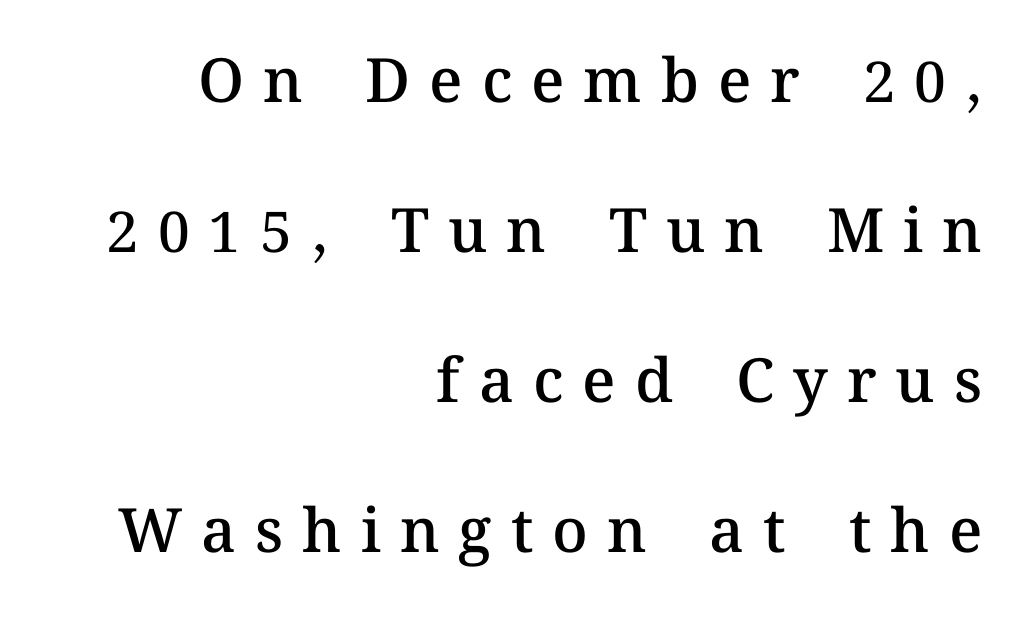
Q: Is the text bold? A: Semi-bold.
Q: Is the text italic (slanted)? A: No, it is upright.
Q: Is the text underlined? A: No.
Q: How is the paragraph aligned? A: Right-aligned.
Q: Is the spacing between letters normal or unusually wide? A: Unusually wide.
Q: Is the spacing between lines tight, normal or loose? A: Loose.
Q: Width (condensed, normal, or wide)? A: Normal.
Q: Stroke contrast? A: Medium.
Q: x-height? A: Medium.
Q: Monospaced? A: No.
